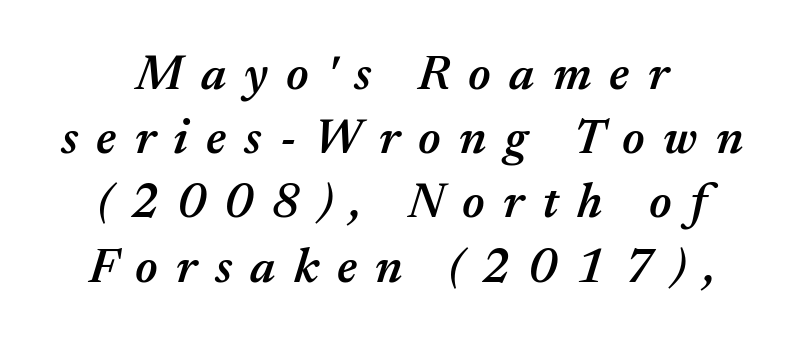
The image shows 49 px semibold type, italic (leaning right); set normal line spacing (1.31x), unusually wide letter spacing (+0.37 em), not underlined; medium stroke contrast and a medium x-height.
